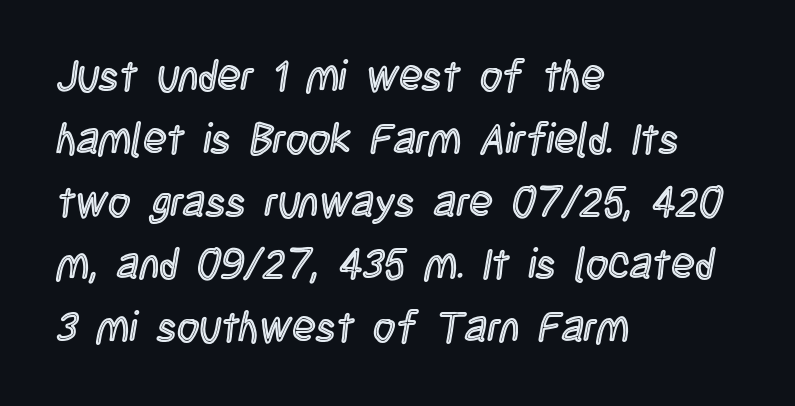
The setting favours the left margin, as ordinary paragraphs usually do. Evenly set lines give the paragraph a standard silhouette. The baseline area is clear. Do the characters align in a grid? No, the font is proportional.
